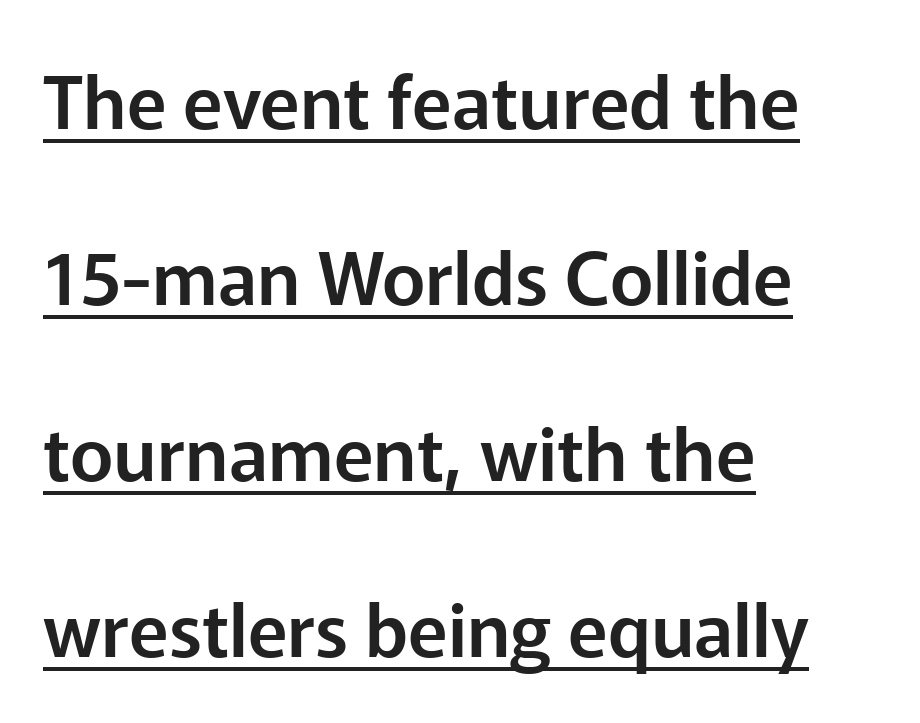
When letters stand straight like this, we call the style roman or upright. The glyphs are accompanied by a horizontal stroke just below them. Nobody touched the tracking dial on this one. Character widths vary here, with narrow letters taking less room than wide ones.
